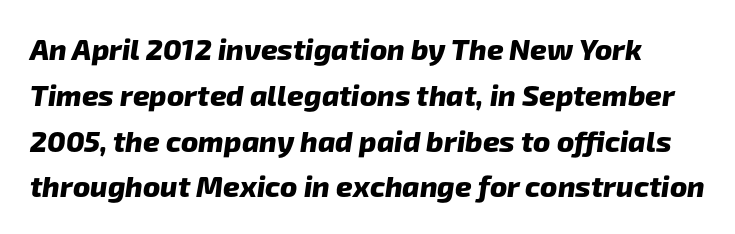
Q: Is the text bold? A: Yes.
Q: Is the typeface a serif or a sans-serif typeface? A: Sans-serif.
Q: Is the text underlined? A: No.
Q: Is the spacing between letters normal or unusually wide? A: Normal.
Q: Is the spacing between lines tight, normal or loose? A: Normal.
Q: Width (condensed, normal, or wide)? A: Normal.
Q: Stroke contrast? A: Low.
Q: x-height? A: Medium.
Q: Monospaced? A: No.
